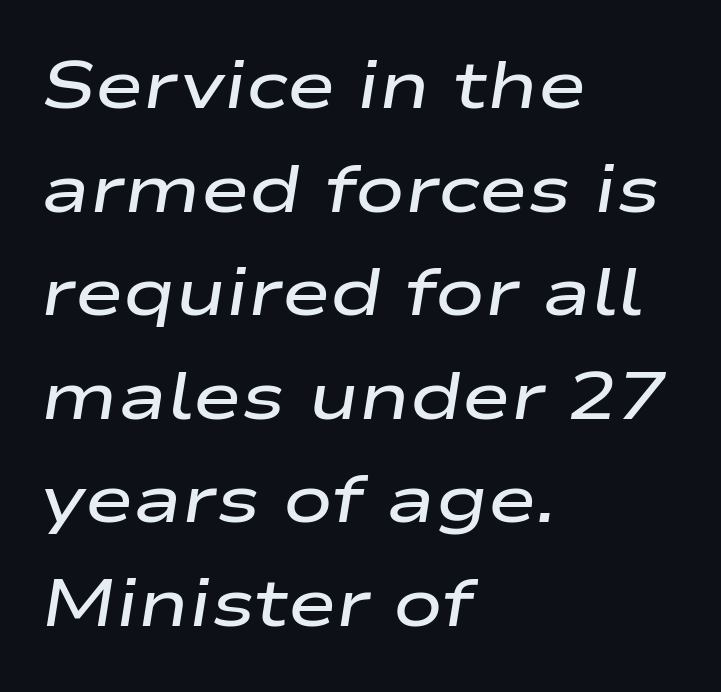
{"italic": "yes", "lean": "right", "slant_degrees": 9, "bold": "semi", "weight": "semibold", "width": "wide", "stroke_contrast": "low", "x_height": "medium", "monospaced": "no", "underline": "no", "align": "left", "line_spacing": "normal", "line_spacing_ratio": 1.57, "letter_spacing": "normal", "letter_spacing_em": 0.0, "glyph_px": 66}
